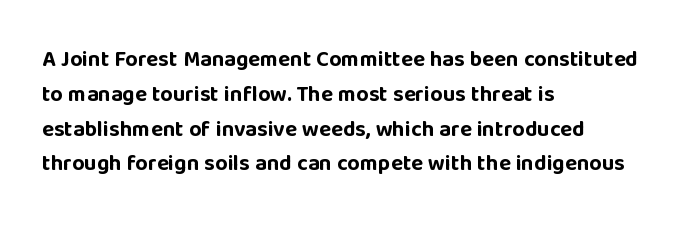
One-word summary of the alignment: left. Characters remain perfectly vertical along every line. Words float on clear page, feet unadorned. Look at the tracking — it's just the regular setting, nothing added.
